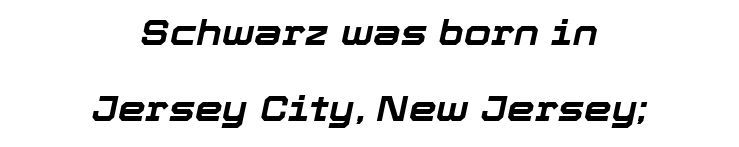
Q: Is the text bold? A: Yes.
Q: Is the text italic (slanted)? A: Yes, it leans right by about 12 degrees.
Q: Is the text underlined? A: No.
Q: How is the paragraph aligned? A: Centered.
Q: Is the spacing between letters normal or unusually wide? A: Normal.
Q: Is the spacing between lines tight, normal or loose? A: Loose.
Q: Width (condensed, normal, or wide)? A: Normal.
Q: Stroke contrast? A: Low.
Q: x-height? A: Medium.
Q: Monospaced? A: No.
